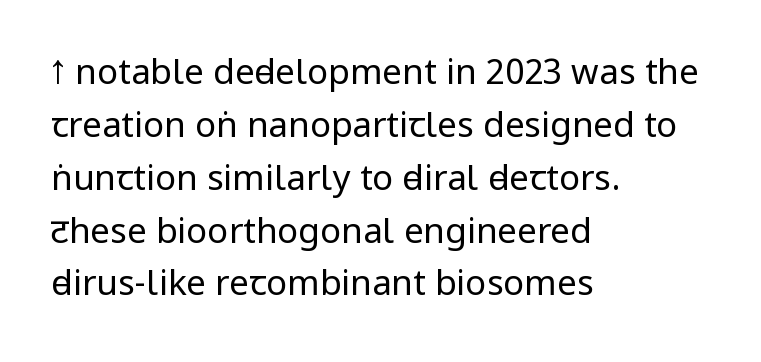
The image shows 35 px regular-weight, condensed sans-serif type, upright; set left-aligned, normal line spacing (1.51x), normal letter spacing, not underlined; low stroke contrast.
